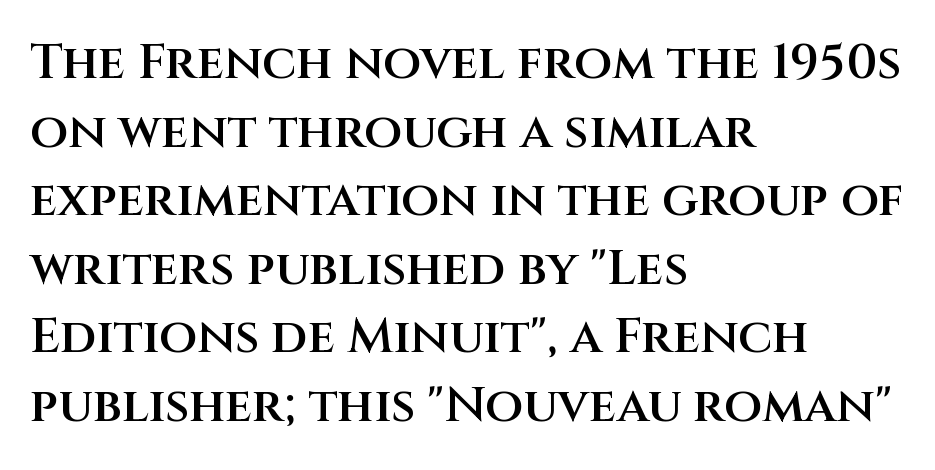
{"serif": "no", "italic": "no", "bold": "semi", "weight": "semibold", "width": "normal", "stroke_contrast": "medium", "x_height": "large", "monospaced": "no", "underline": "no", "align": "left", "line_spacing": "normal", "line_spacing_ratio": 1.4, "letter_spacing": "normal", "letter_spacing_em": 0.0, "glyph_px": 49}
